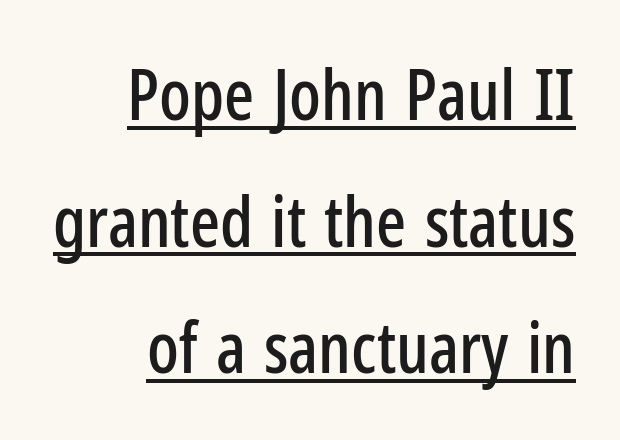
{"serif": "no", "italic": "no", "width": "condensed", "stroke_contrast": "low", "x_height": "medium", "monospaced": "no", "underline": "yes", "align": "right", "line_spacing_ratio": 1.81, "letter_spacing": "normal", "letter_spacing_em": 0.0, "glyph_px": 70}
